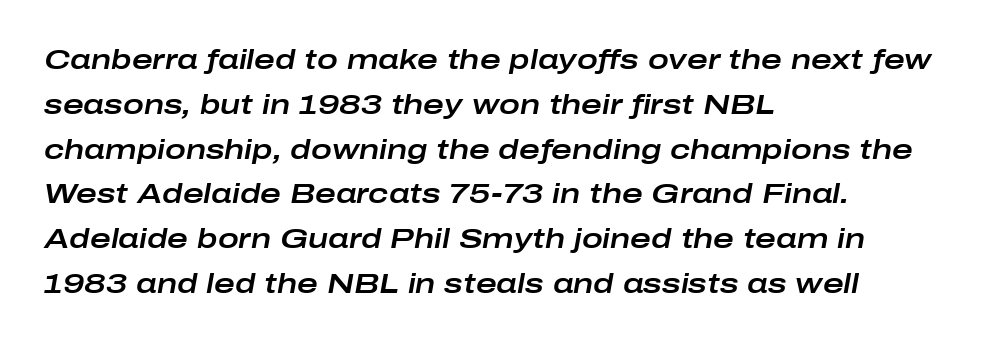
The image shows 28 px wide type, italic (leaning right); set left-aligned, normal line spacing (1.6x), normal letter spacing, not underlined; low stroke contrast and a medium x-height.
